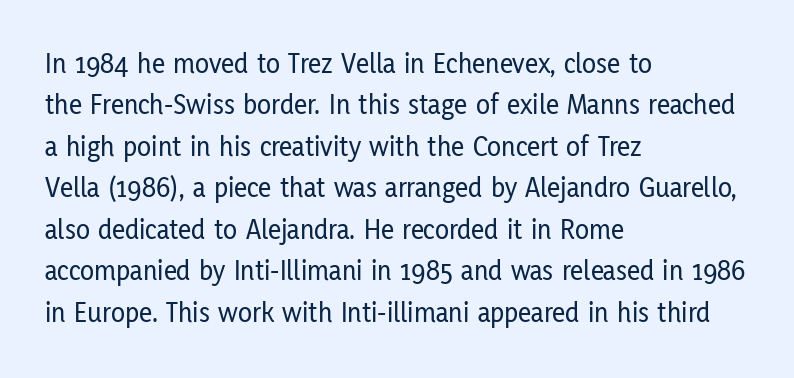
In terms of letterform style, serifs are entirely absent. Glance below the letters and you will spot only blank space. The typesetter chose a ragged-right arrangement here. The rendering keeps characters at their native spacing. The face used here is proportionally spaced, like ordinary book or web type.
